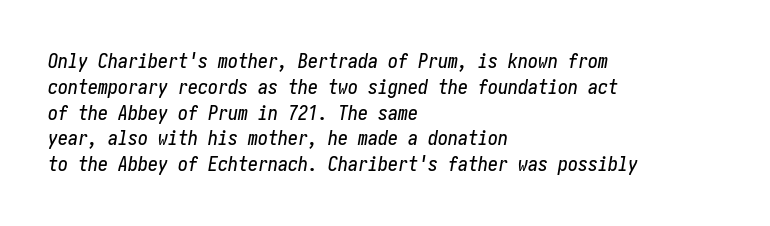
Q: Is the text italic (slanted)? A: Yes, it leans right by about 10 degrees.
Q: Is the text underlined? A: No.
Q: How is the paragraph aligned? A: Left-aligned.
Q: Is the spacing between letters normal or unusually wide? A: Normal.
Q: Is the spacing between lines tight, normal or loose? A: Normal.
